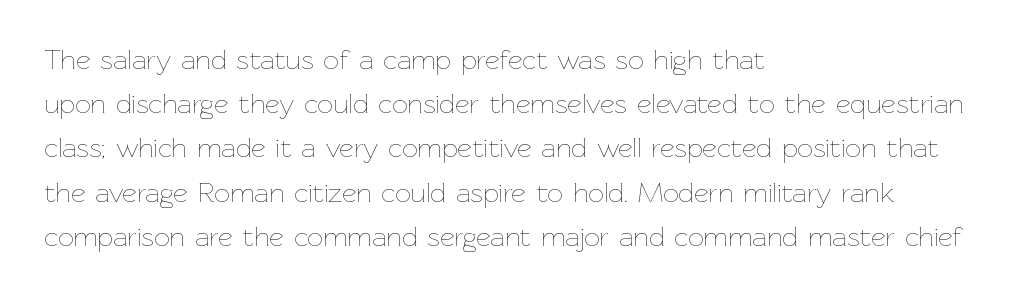
The image shows 28 px thin type, upright; set left-aligned, normal line spacing (1.58x), normal letter spacing, not underlined; low stroke contrast and a medium x-height.
